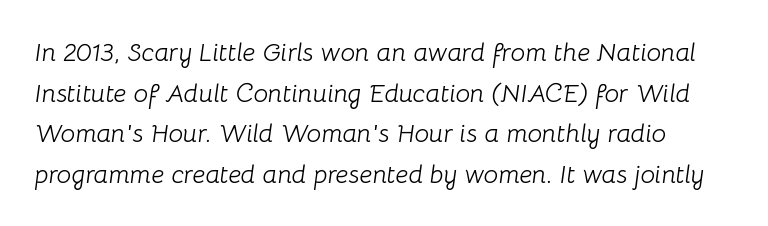
The cut favours lightness, reaching ordinary text weight at its darkest. Does the leading feel generous? No, just average. Italic: yes, the glyphs are oblique. Clear beneath every line of the passage. Here the glyphs are tracked normally, forming tight word shapes.
